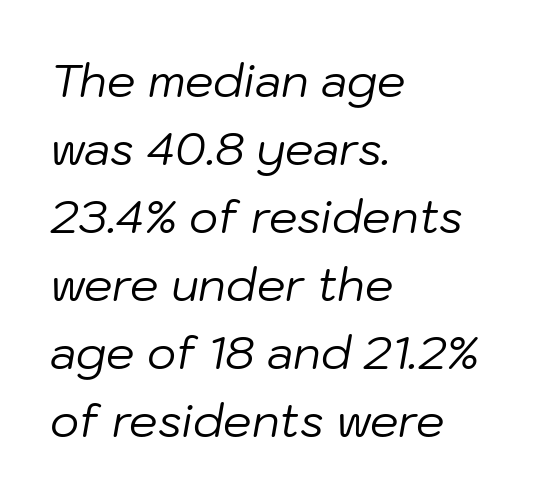
{"italic": "yes", "lean": "right", "slant_degrees": 10, "bold": "no", "weight": "regular", "width": "normal", "stroke_contrast": "low", "x_height": "medium", "monospaced": "no", "underline": "no", "align": "left", "line_spacing": "normal", "line_spacing_ratio": 1.51, "letter_spacing": "normal", "letter_spacing_em": 0.0, "glyph_px": 45}
